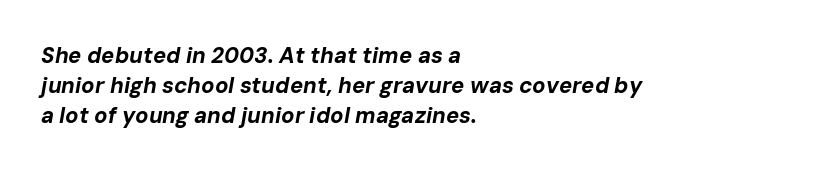
{"italic": "yes", "lean": "right", "slant_degrees": 10, "bold": "yes", "underline": "no", "align": "left", "line_spacing": "normal", "line_spacing_ratio": 1.36, "letter_spacing": "normal", "letter_spacing_em": 0.0, "glyph_px": 22}
